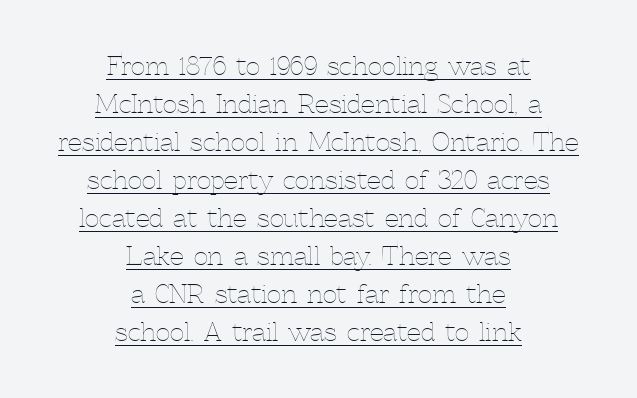
Which margin do the lines hug? Neither — every line sits in the middle. Standard letterfit; no display-style spreading of the glyphs. Is there any slant? The stems are plumb. Does the leading feel generous? No, just average. Looks like someone drew a line under every word here. No letter is thick-stroked: the sample isn't bold.
